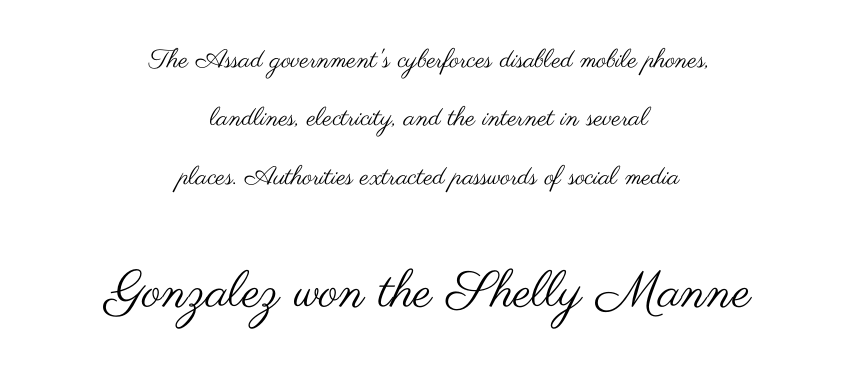
{"serif": "no", "bold": "no", "weight": "regular", "width": "wide", "stroke_contrast": "medium", "x_height": "small", "monospaced": "no", "underline": "no", "align": "center", "line_spacing": "loose", "line_spacing_ratio": 2.25, "letter_spacing": "normal", "letter_spacing_em": 0.0, "larger_block": "second", "size_ratio": 1.96, "glyph_px": 51}
